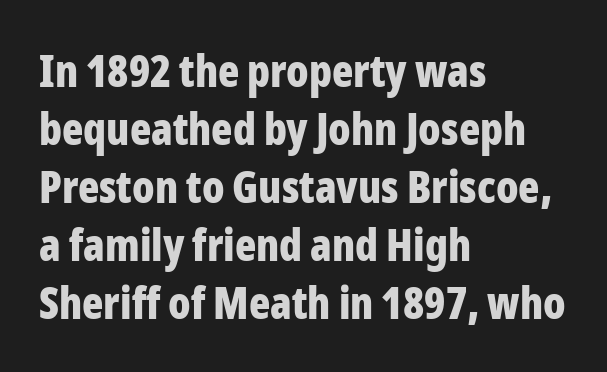
Q: Is the text bold? A: Yes.
Q: Is the text italic (slanted)? A: No, it is upright.
Q: Is the typeface a serif or a sans-serif typeface? A: Sans-serif.
Q: Is the text underlined? A: No.
Q: How is the paragraph aligned? A: Left-aligned.
Q: Is the spacing between letters normal or unusually wide? A: Normal.
Q: Is the spacing between lines tight, normal or loose? A: Normal.
Q: Width (condensed, normal, or wide)? A: Condensed.
Q: Stroke contrast? A: Low.
Q: x-height? A: Medium.
Q: Monospaced? A: No.
